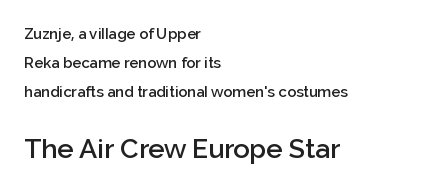
{"italic": "no", "bold": "semi", "underline": "no", "align": "left", "line_spacing": "loose", "line_spacing_ratio": 1.92, "letter_spacing": "normal", "letter_spacing_em": 0.0, "larger_block": "second", "size_ratio": 1.8, "glyph_px": 27}
